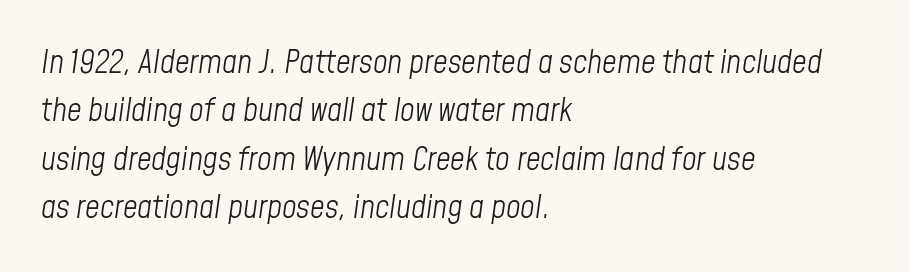
The image shows 32 px light, condensed type, italic (leaning right); set left-aligned, normal line spacing (1.51x), normal letter spacing, not underlined; low stroke contrast and a medium x-height.
